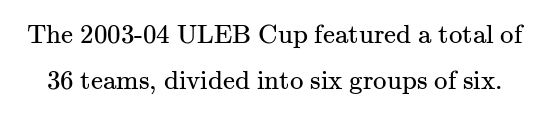
Q: Is the text bold? A: No.
Q: Is the text italic (slanted)? A: No, it is upright.
Q: Is the text underlined? A: No.
Q: Is the spacing between letters normal or unusually wide? A: Normal.
Q: Is the spacing between lines tight, normal or loose? A: Normal.
